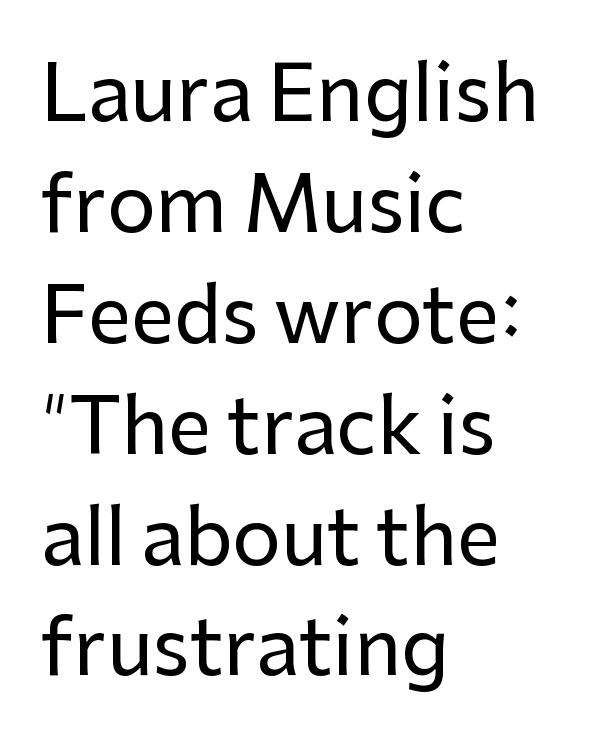
Line starts are locked; line ends wander. Character widths vary here, with narrow letters taking less room than wide ones. Quick note: interline space is typical. In terms of posture, this sample is upright. The space beneath each line is pristine and unruled.
